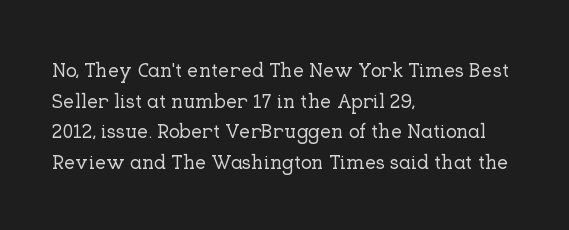
The image shows 20 px text type, upright; set left-aligned, normal line spacing (1.53x), normal letter spacing, not underlined.
